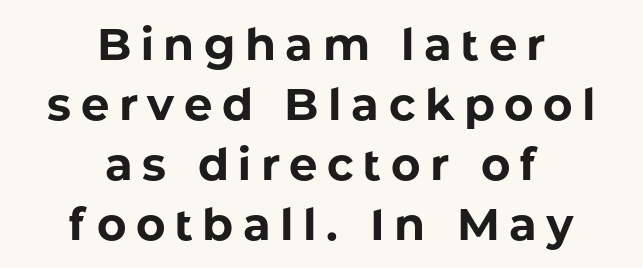
The image shows 45 px bold sans-serif type, upright; set centered, normal line spacing (1.33x), unusually wide letter spacing (+0.21 em), not underlined; low stroke contrast and a medium x-height.
